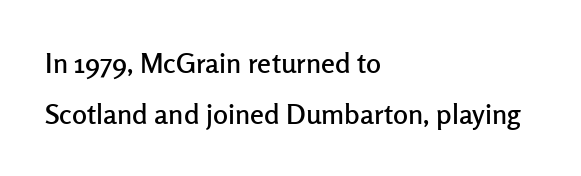
Each row of text sits above clean, open space. Leftover space on each line is placed entirely after the last word. Note: no serifs on the glyphs. When letters stand straight like this, we call the style roman or upright. How are the letters spaced? Ordinarily, with no added tracking. A typesetter would call this proportional, since set widths differ per character.
